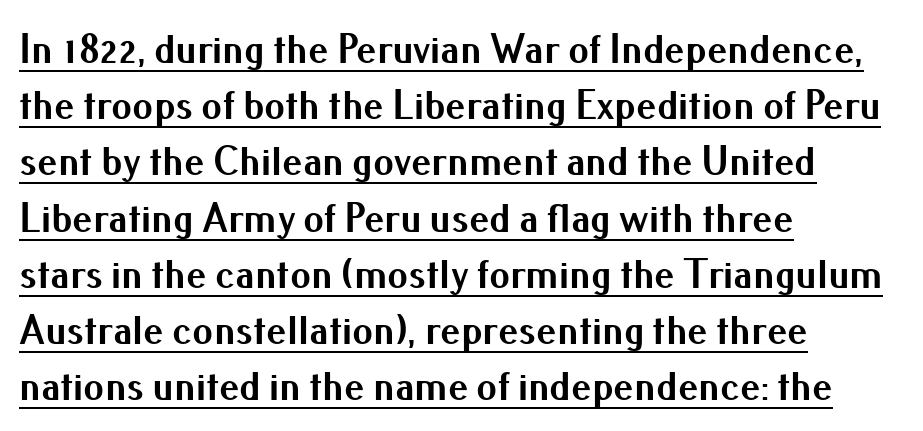
Q: Is the text bold? A: Yes.
Q: Is the text italic (slanted)? A: No, it is upright.
Q: Is the typeface a serif or a sans-serif typeface? A: Sans-serif.
Q: Is the text underlined? A: Yes.
Q: How is the paragraph aligned? A: Left-aligned.
Q: Is the spacing between letters normal or unusually wide? A: Normal.
Q: Is the spacing between lines tight, normal or loose? A: Normal.
Q: Width (condensed, normal, or wide)? A: Normal.
Q: Stroke contrast? A: Medium.
Q: x-height? A: Small.
Q: Monospaced? A: No.
